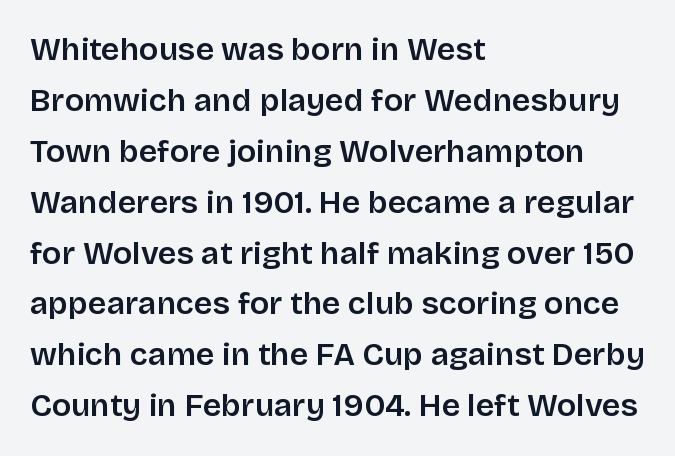
{"serif": "no", "italic": "no", "width": "normal", "stroke_contrast": "low", "x_height": "large", "monospaced": "no", "underline": "no", "align": "left", "line_spacing": "normal", "line_spacing_ratio": 1.59, "letter_spacing": "normal", "letter_spacing_em": 0.0, "glyph_px": 32}
